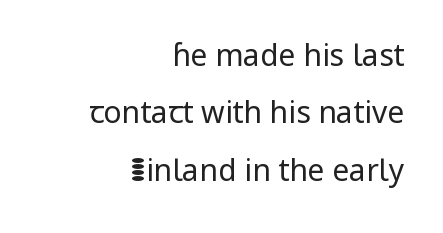
The designer dialed line spacing up above the default. If you drew a ruler down the right edge, every line would touch it. Check under the words: just untouched page. Standard letterfit; no display-style spreading of the glyphs.
